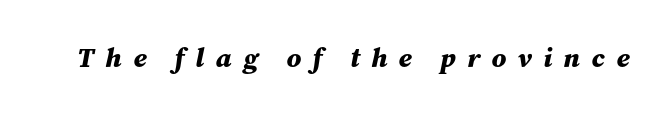
The strokes are fattened all the way to bold. The face used here has a pronounced slope to its letters. Bare-footed words on every line. Characters follow at a spacing far wider than the type designer built in.
